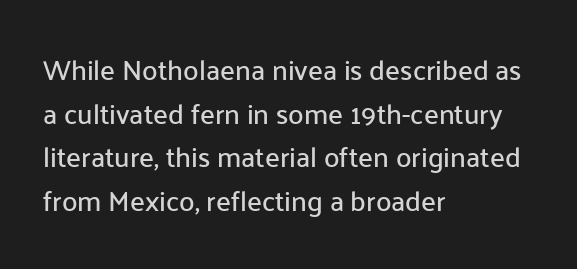
Q: Is the text italic (slanted)? A: No, it is upright.
Q: Is the typeface a serif or a sans-serif typeface? A: Sans-serif.
Q: Is the text underlined? A: No.
Q: How is the paragraph aligned? A: Left-aligned.
Q: Is the spacing between letters normal or unusually wide? A: Normal.
Q: Is the spacing between lines tight, normal or loose? A: Normal.
Q: Width (condensed, normal, or wide)? A: Normal.
Q: Stroke contrast? A: Low.
Q: x-height? A: Medium.
Q: Monospaced? A: No.
